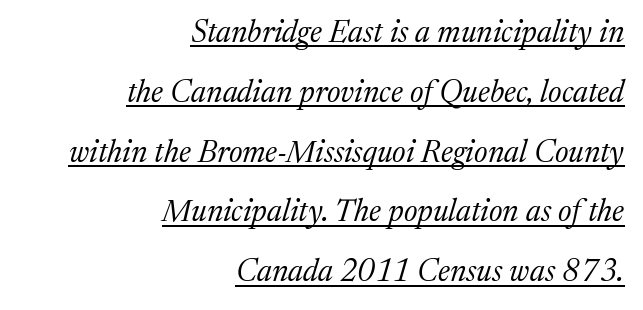
Q: Is the text bold? A: No.
Q: Is the text italic (slanted)? A: Yes, it leans right by about 17 degrees.
Q: Is the typeface a serif or a sans-serif typeface? A: Serif.
Q: Is the text underlined? A: Yes.
Q: How is the paragraph aligned? A: Right-aligned.
Q: Is the spacing between letters normal or unusually wide? A: Normal.
Q: Is the spacing between lines tight, normal or loose? A: Loose.
Q: Width (condensed, normal, or wide)? A: Normal.
Q: Stroke contrast? A: Medium.
Q: x-height? A: Medium.
Q: Monospaced? A: No.
